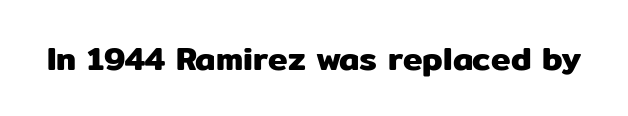
The image shows 33 px sans-serif type, upright; set normal letter spacing, not underlined; low stroke contrast and a medium x-height.
